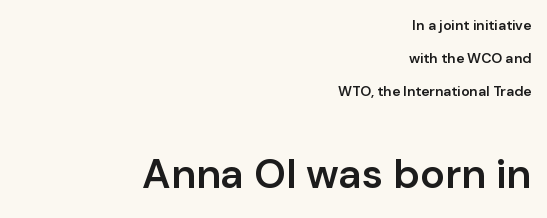
The face used here is a semibold: visibly heavier than regular, lighter than bold. Are there feet on the stems? There aren't — it's a sans. The letters stand straight up with perfectly vertical stems. Alignment: flush right.
